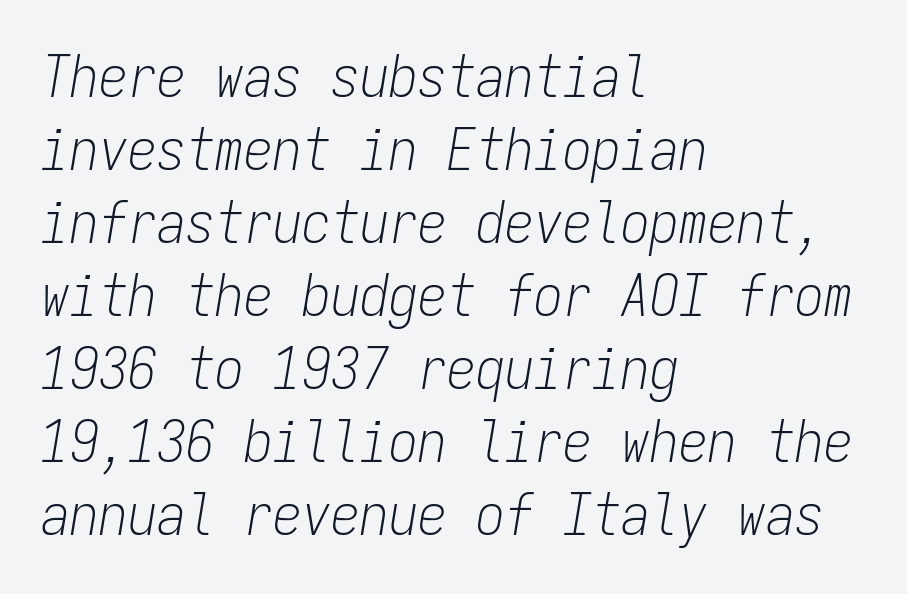
Casual observation: everything's shoved over to the left. Does extra space separate the letters? No, they use regular spacing. Think of a typewriter: that constant character pitch is what you see here. Each row of text sits above clean, open space. Interline gaps are of average width in this sample.
